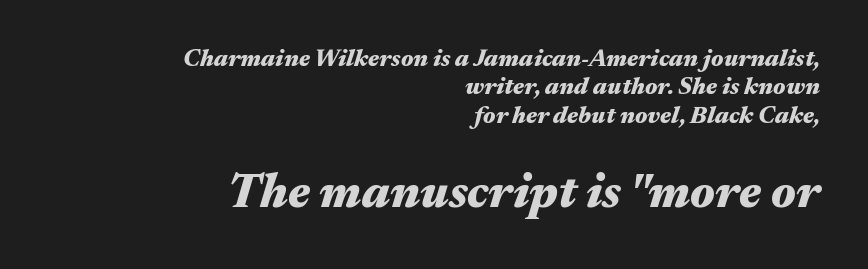
Q: Is the text bold? A: Yes.
Q: Is the text italic (slanted)? A: Yes, it leans right by about 17 degrees.
Q: Is the text underlined? A: No.
Q: How is the paragraph aligned? A: Right-aligned.
Q: Is the spacing between letters normal or unusually wide? A: Normal.
Q: Which block of text is set in a larger size, the first (top) or the second (bottom)? A: The second (bottom) one.
Q: Width (condensed, normal, or wide)? A: Wide.
Q: Stroke contrast? A: Medium.
Q: x-height? A: Medium.
Q: Monospaced? A: No.
